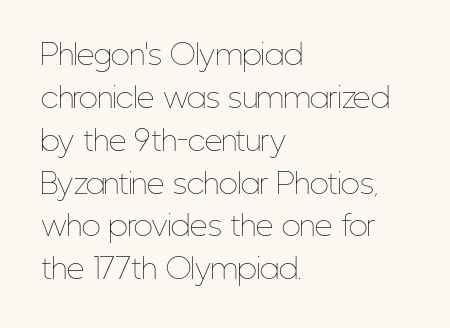
{"italic": "no", "bold": "no", "weight": "thin", "width": "condensed", "stroke_contrast": "low", "x_height": "medium", "monospaced": "no", "underline": "no", "align": "left", "line_spacing": "normal", "line_spacing_ratio": 1.53, "letter_spacing": "normal", "letter_spacing_em": 0.0, "glyph_px": 28}
